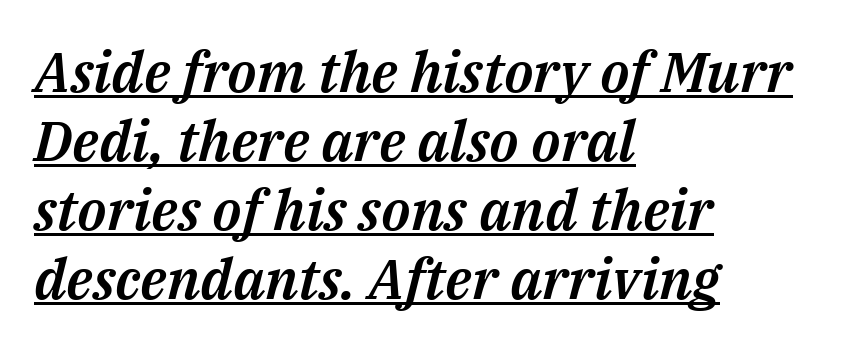
Q: Is the text italic (slanted)? A: Yes, it leans right by about 14 degrees.
Q: Is the text underlined? A: Yes.
Q: How is the paragraph aligned? A: Left-aligned.
Q: Is the spacing between letters normal or unusually wide? A: Normal.
Q: Width (condensed, normal, or wide)? A: Normal.
Q: Stroke contrast? A: Medium.
Q: x-height? A: Medium.
Q: Monospaced? A: No.
